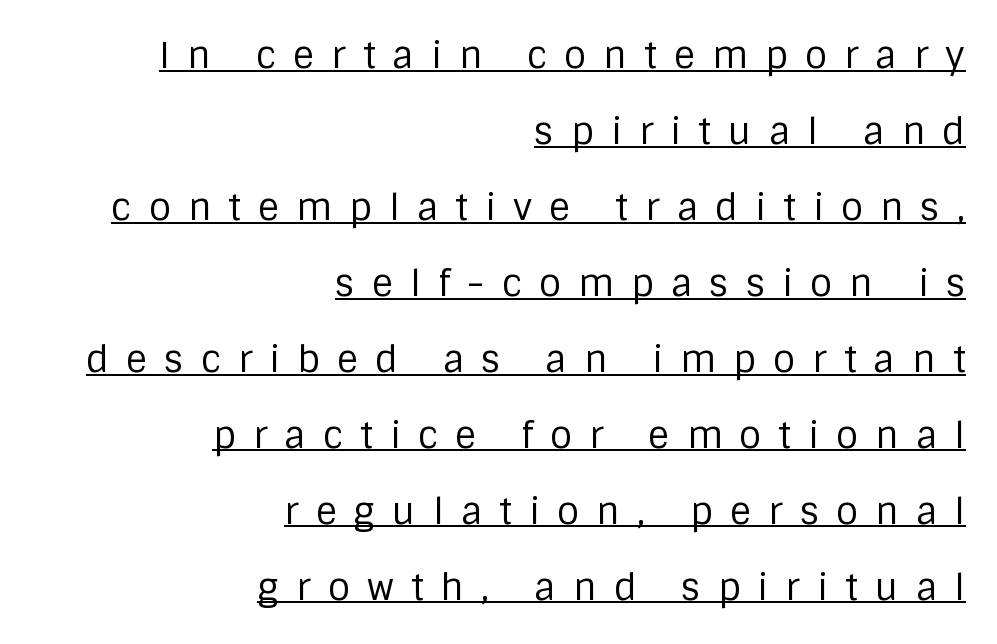
Q: Is the text bold? A: No.
Q: Is the text italic (slanted)? A: No, it is upright.
Q: Is the typeface a serif or a sans-serif typeface? A: Sans-serif.
Q: Is the text underlined? A: Yes.
Q: How is the paragraph aligned? A: Right-aligned.
Q: Is the spacing between letters normal or unusually wide? A: Unusually wide.
Q: Is the spacing between lines tight, normal or loose? A: Loose.
Q: Width (condensed, normal, or wide)? A: Normal.
Q: Stroke contrast? A: Low.
Q: x-height? A: Large.
Q: Monospaced? A: No.
